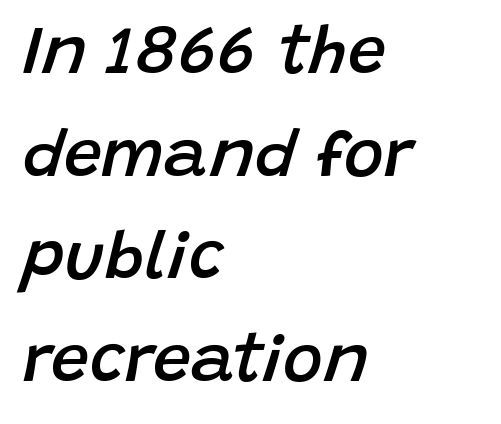
{"italic": "yes", "lean": "right", "slant_degrees": 15, "bold": "semi", "weight": "semibold", "width": "normal", "stroke_contrast": "low", "x_height": "large", "monospaced": "no", "underline": "no", "align": "left", "line_spacing": "normal", "line_spacing_ratio": 1.51, "letter_spacing": "normal", "letter_spacing_em": 0.0, "glyph_px": 68}
